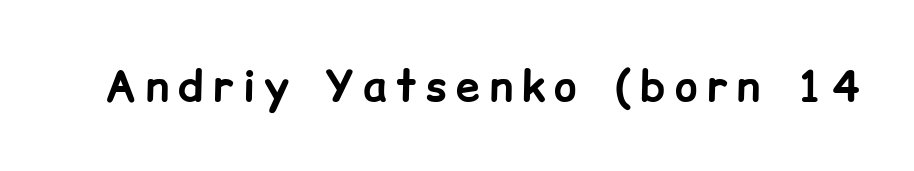
Look at the stroke-to-counter ratio: heavy, a bold. Descenders are the only things crossing below the line. Is there any slant? The stems are plumb. These lines are rendered in a variable-pitch font.
